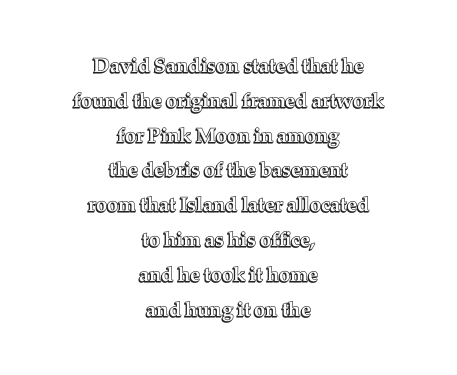
This rendering leaves character spacing at its baseline value. The axis of the letterforms is exactly vertical. A clean baseline with only descenders dipping below it. Caption: multi-line text, centered on the measure.
